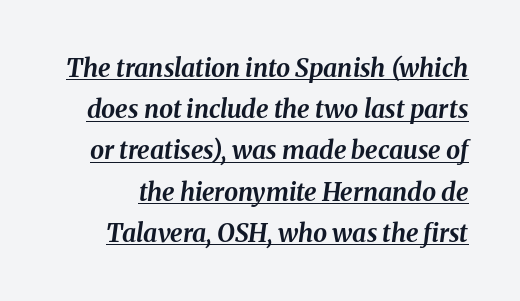
{"italic": "yes", "lean": "right", "slant_degrees": 8, "bold": "yes", "underline": "yes", "line_spacing": "normal", "line_spacing_ratio": 1.65, "letter_spacing": "normal", "letter_spacing_em": 0.0, "glyph_px": 25}
